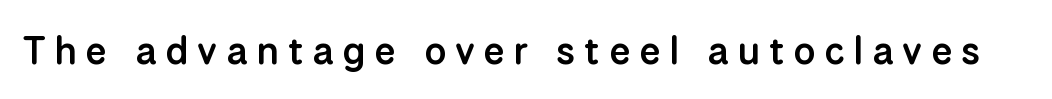
Q: Is the text bold? A: Semi-bold.
Q: Is the text italic (slanted)? A: No, it is upright.
Q: Is the typeface a serif or a sans-serif typeface? A: Sans-serif.
Q: Is the text underlined? A: No.
Q: Is the spacing between letters normal or unusually wide? A: Unusually wide.
Q: Width (condensed, normal, or wide)? A: Normal.
Q: Stroke contrast? A: Low.
Q: x-height? A: Medium.
Q: Monospaced? A: No.
